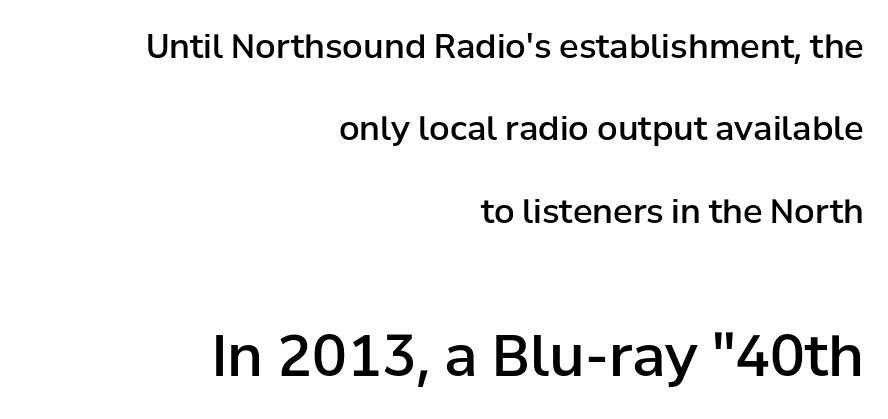
Layout note: lines flush right. Style check: upright. Spacing between characters is what you'd get straight out of the box. Glance below the letters and you will spot only blank space.
